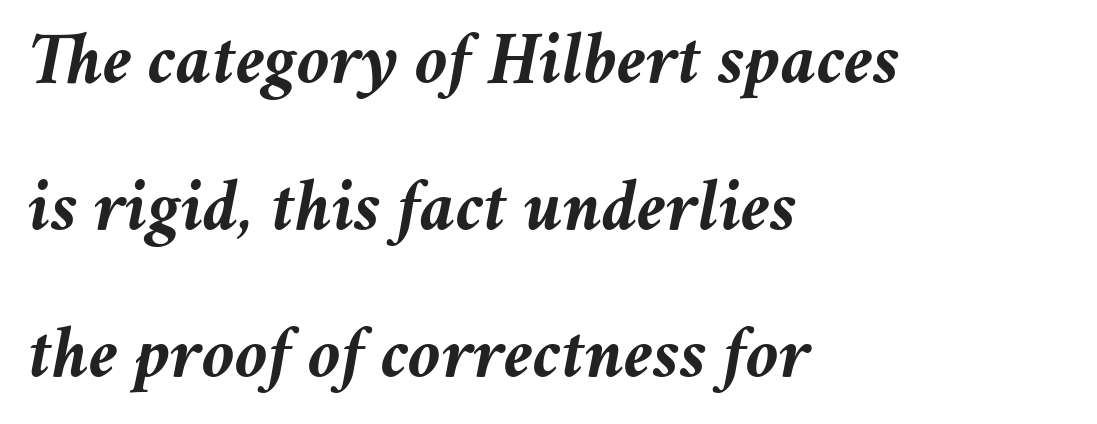
Q: Is the text bold? A: Yes.
Q: Is the text italic (slanted)? A: Yes, it leans right by about 11 degrees.
Q: Is the text underlined? A: No.
Q: How is the paragraph aligned? A: Left-aligned.
Q: Is the spacing between letters normal or unusually wide? A: Normal.
Q: Is the spacing between lines tight, normal or loose? A: Loose.
Q: Width (condensed, normal, or wide)? A: Normal.
Q: Stroke contrast? A: Medium.
Q: x-height? A: Medium.
Q: Monospaced? A: No.
